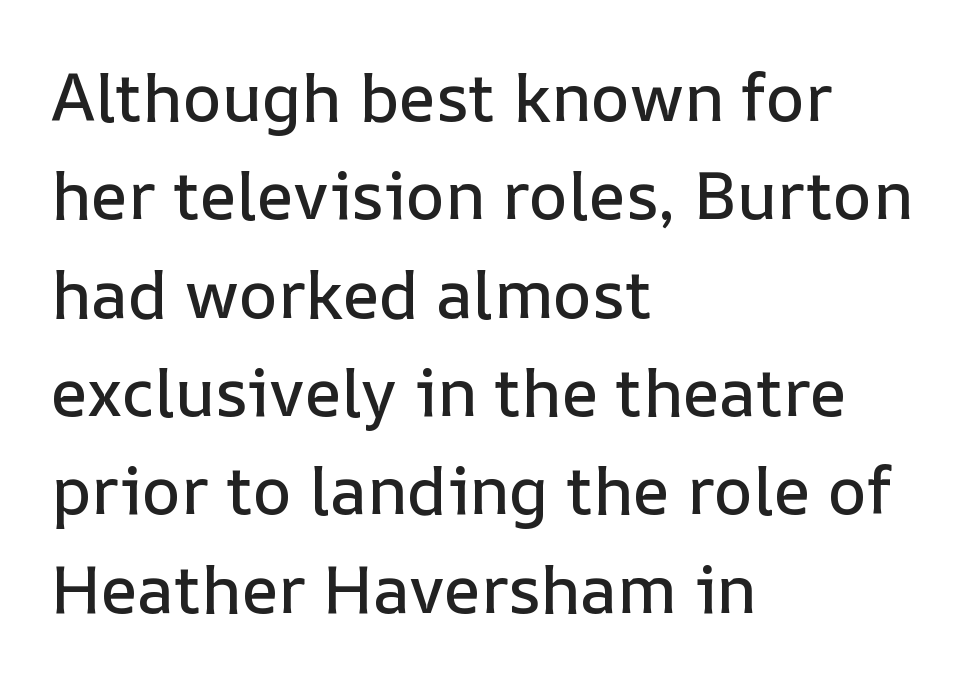
The image shows 66 px text type, upright; set left-aligned, normal line spacing (1.49x), normal letter spacing, not underlined; low stroke contrast and a medium x-height.
